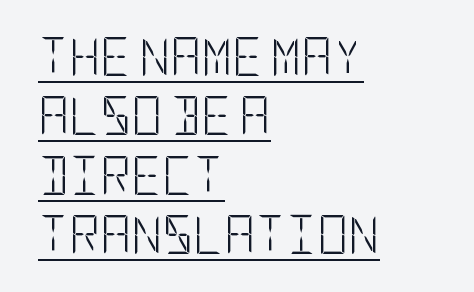
{"serif": "no", "italic": "no", "bold": "no", "weight": "light", "width": "condensed", "stroke_contrast": "low", "x_height": "large", "underline": "yes", "align": "left", "line_spacing": "normal", "line_spacing_ratio": 1.56, "letter_spacing": "normal", "letter_spacing_em": 0.0, "glyph_px": 38}
